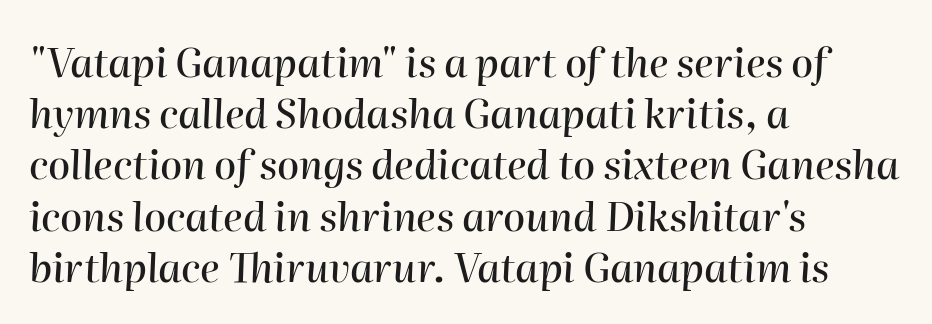
The image shows 40 px text type, italic (leaning right); set left-aligned, normal line spacing (1.28x), normal letter spacing, not underlined; high stroke contrast and a medium x-height.
